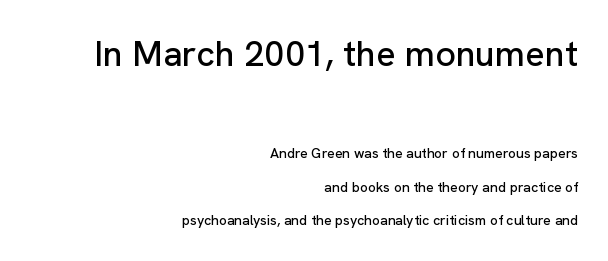
{"serif": "no", "italic": "no", "width": "normal", "stroke_contrast": "low", "x_height": "medium", "monospaced": "no", "underline": "no", "align": "right", "line_spacing": "loose", "line_spacing_ratio": 2.38, "letter_spacing": "normal", "letter_spacing_em": 0.0, "larger_block": "first", "size_ratio": 2.57, "glyph_px": 36}
